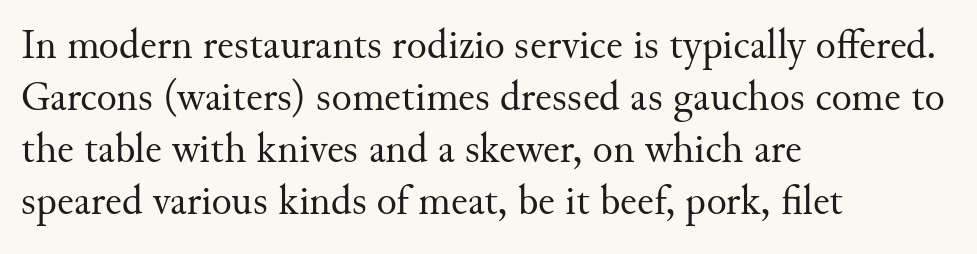
The image shows 42 px regular-weight serif type, upright; set left-aligned, line spacing 1.24x, normal letter spacing, not underlined; medium stroke contrast and a small x-height.
